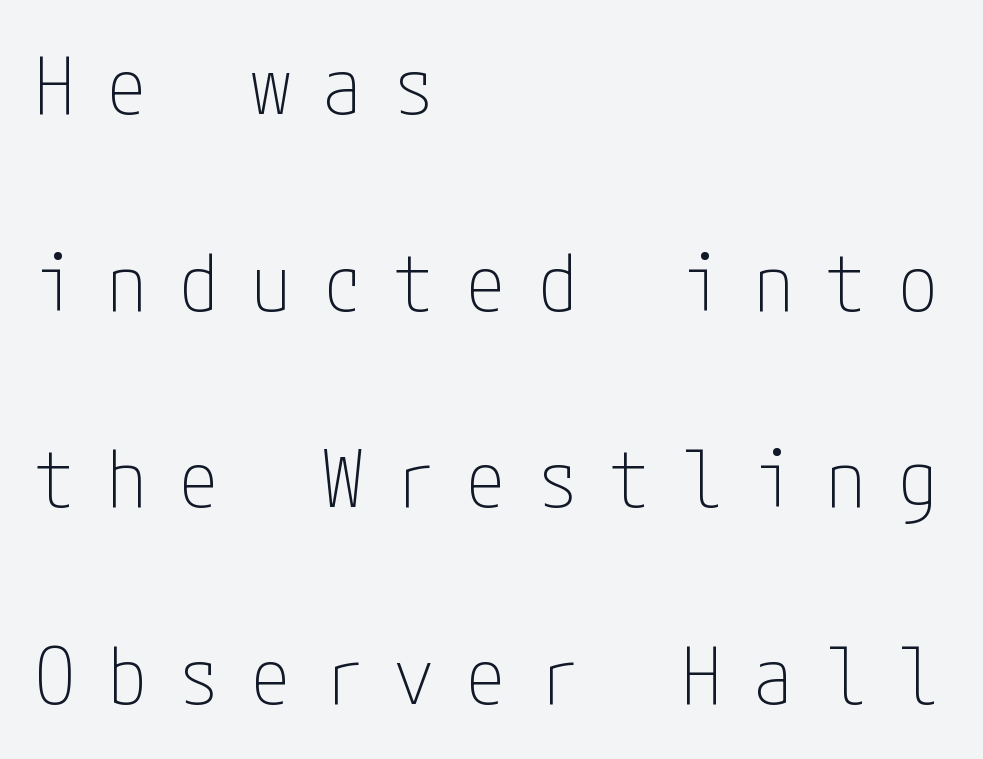
{"serif": "no", "italic": "no", "bold": "no", "weight": "thin", "width": "condensed", "stroke_contrast": "low", "x_height": "medium", "underline": "no", "align": "left", "line_spacing": "loose", "line_spacing_ratio": 2.49, "letter_spacing": "wide", "letter_spacing_em": 0.41, "glyph_px": 79}
